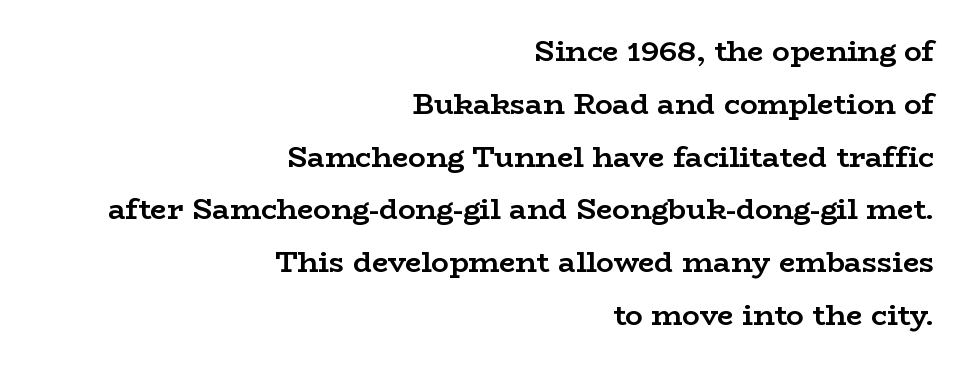
Q: Is the text bold? A: Yes.
Q: Is the text italic (slanted)? A: No, it is upright.
Q: Is the typeface a serif or a sans-serif typeface? A: Serif.
Q: Is the text underlined? A: No.
Q: How is the paragraph aligned? A: Right-aligned.
Q: Is the spacing between letters normal or unusually wide? A: Normal.
Q: Width (condensed, normal, or wide)? A: Wide.
Q: Stroke contrast? A: Low.
Q: x-height? A: Medium.
Q: Monospaced? A: No.
